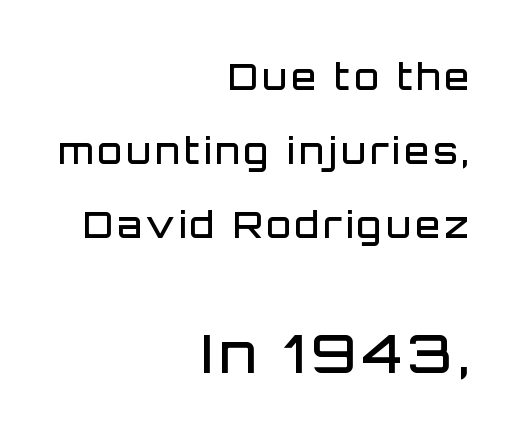
{"serif": "no", "italic": "no", "bold": "semi", "weight": "semibold", "width": "normal", "stroke_contrast": "low", "x_height": "large", "monospaced": "no", "underline": "no", "align": "right", "line_spacing": "loose", "line_spacing_ratio": 2.05, "larger_block": "second", "size_ratio": 1.5, "glyph_px": 54}
